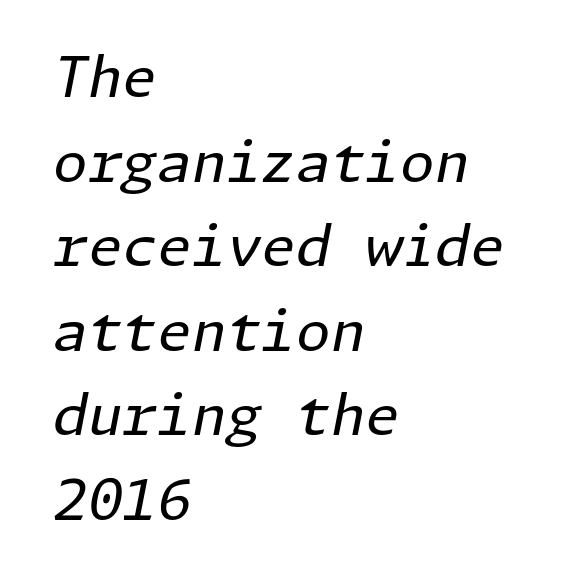
{"italic": "yes", "lean": "right", "slant_degrees": 11, "bold": "no", "weight": "regular", "width": "normal", "stroke_contrast": "low", "x_height": "medium", "underline": "no", "align": "left", "line_spacing": "normal", "line_spacing_ratio": 1.51, "letter_spacing": "normal", "letter_spacing_em": 0.0, "glyph_px": 56}
